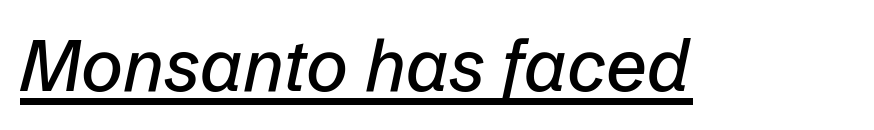
Q: Is the text italic (slanted)? A: Yes, it leans right by about 12 degrees.
Q: Is the text underlined? A: Yes.
Q: Is the spacing between letters normal or unusually wide? A: Normal.
Q: Width (condensed, normal, or wide)? A: Normal.
Q: Stroke contrast? A: Low.
Q: x-height? A: Medium.
Q: Monospaced? A: No.
